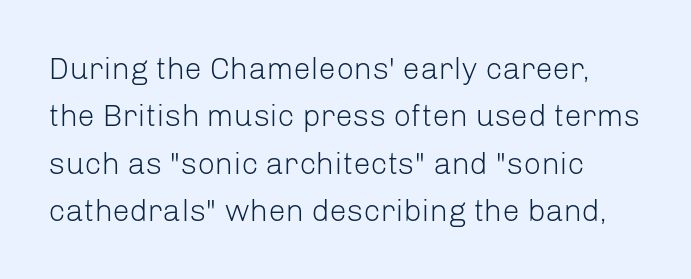
Q: Is the text bold? A: No.
Q: Is the text italic (slanted)? A: No, it is upright.
Q: Is the typeface a serif or a sans-serif typeface? A: Sans-serif.
Q: Is the text underlined? A: No.
Q: Is the spacing between letters normal or unusually wide? A: Normal.
Q: Is the spacing between lines tight, normal or loose? A: Normal.
Q: Width (condensed, normal, or wide)? A: Normal.
Q: Stroke contrast? A: Low.
Q: x-height? A: Medium.
Q: Monospaced? A: No.
